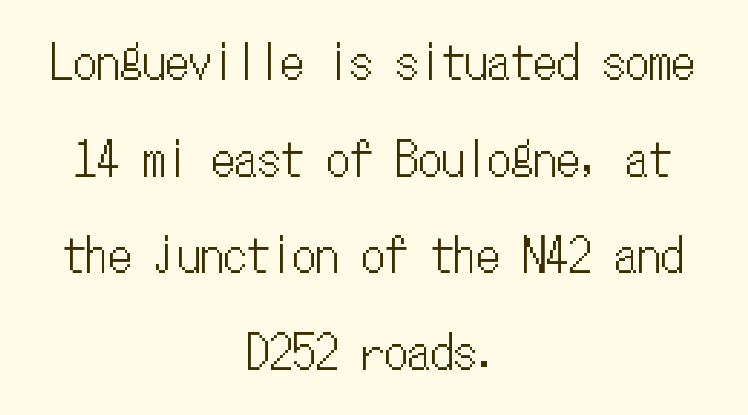
Q: Is the text italic (slanted)? A: No, it is upright.
Q: Is the text underlined? A: No.
Q: How is the paragraph aligned? A: Centered.
Q: Is the spacing between letters normal or unusually wide? A: Normal.
Q: Is the spacing between lines tight, normal or loose? A: Loose.
Q: Width (condensed, normal, or wide)? A: Condensed.
Q: Stroke contrast? A: Low.
Q: x-height? A: Medium.
Q: Monospaced? A: Yes.
